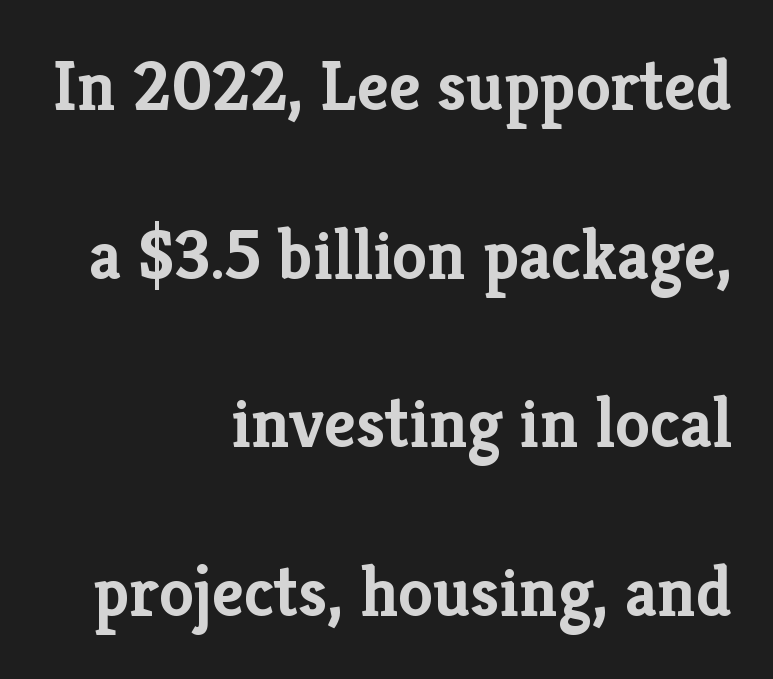
Alignment: flush right. I'd call this a serif setting — the letters wear small feet. What stands out about the letter spacing? Nothing — it is the standard amount. Style check: upright.
